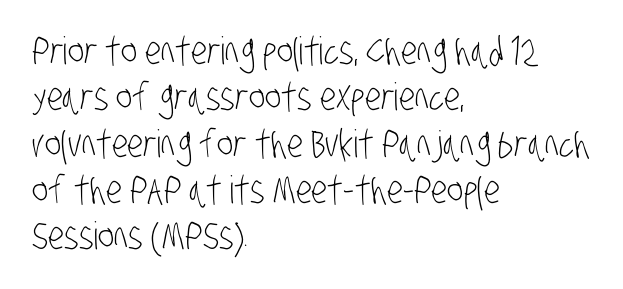
Q: Is the text bold? A: No.
Q: Is the typeface a serif or a sans-serif typeface? A: Sans-serif.
Q: Is the text underlined? A: No.
Q: How is the paragraph aligned? A: Left-aligned.
Q: Is the spacing between letters normal or unusually wide? A: Normal.
Q: Width (condensed, normal, or wide)? A: Condensed.
Q: Stroke contrast? A: Low.
Q: x-height? A: Large.
Q: Monospaced? A: No.
